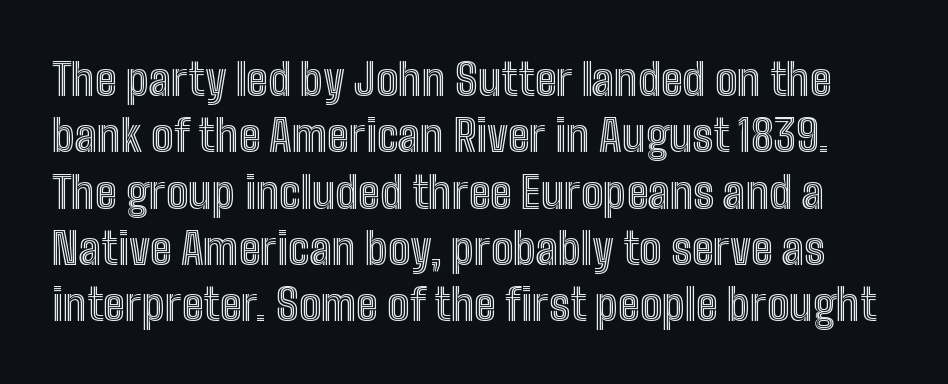
{"italic": "no", "width": "condensed", "x_height": "medium", "monospaced": "no", "underline": "no", "line_spacing": "normal", "line_spacing_ratio": 1.28, "letter_spacing": "normal", "letter_spacing_em": 0.0, "glyph_px": 44}
